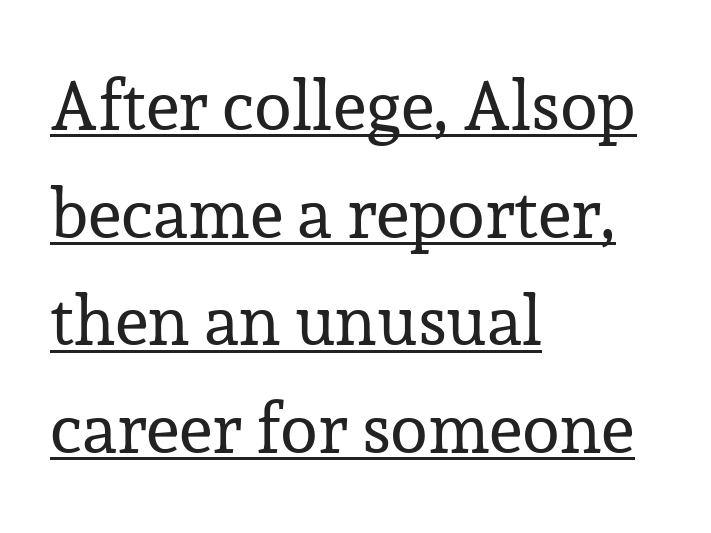
{"serif": "yes", "italic": "no", "bold": "no", "weight": "regular", "width": "normal", "stroke_contrast": "low", "x_height": "medium", "monospaced": "no", "underline": "yes", "align": "left", "line_spacing": "normal", "line_spacing_ratio": 1.56, "letter_spacing": "normal", "letter_spacing_em": 0.0, "glyph_px": 69}
